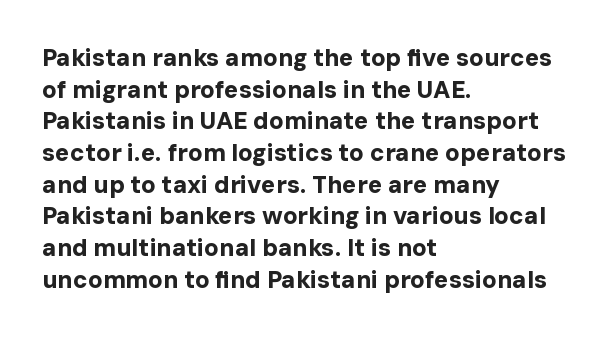
Honestly, the letter spacing is just normal — you wouldn't notice it. One glance says typical: line gaps are just what's usual. These lines stack with their left ends in a neat column. The type sits square on the baseline with zero lean. Descender tails drop into unmarked territory. How heavy is the stroke? Heavy — this is a bold.
